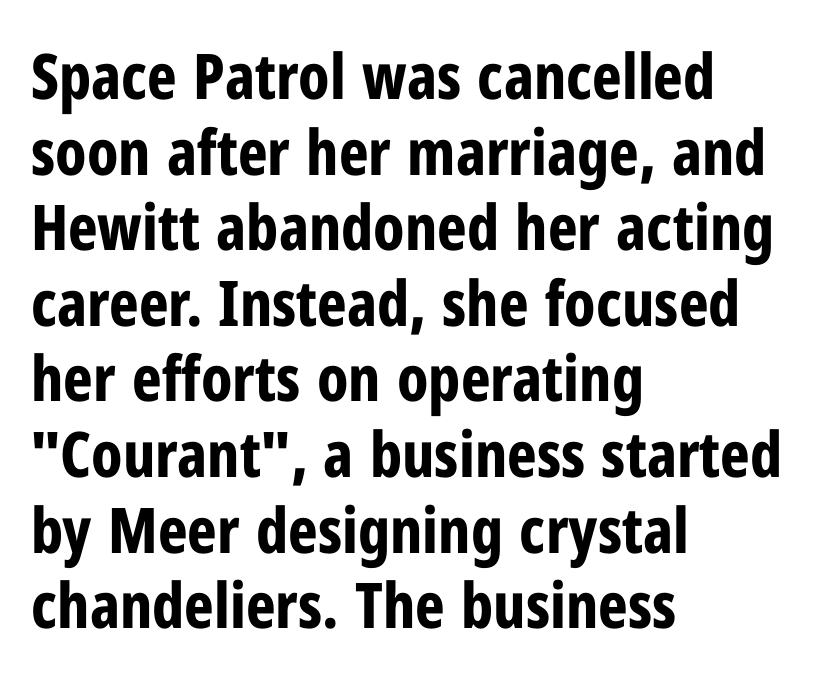
{"serif": "no", "italic": "no", "bold": "yes", "weight": "bold", "width": "condensed", "stroke_contrast": "low", "x_height": "medium", "monospaced": "no", "underline": "no", "align": "left", "line_spacing_ratio": 1.2, "letter_spacing": "normal", "letter_spacing_em": 0.0, "glyph_px": 63}
